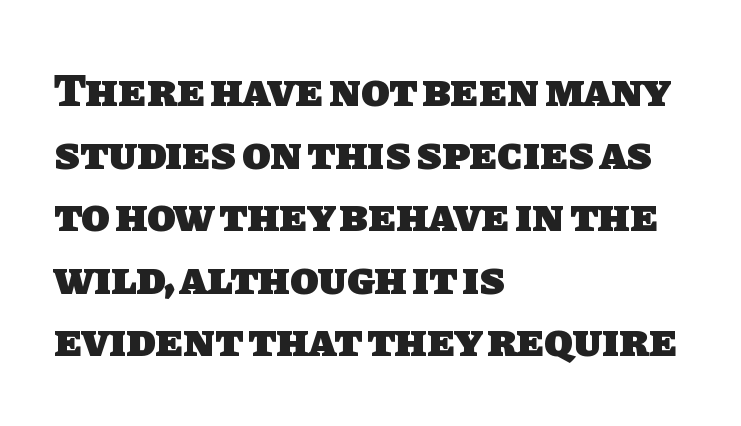
The image shows 46 px heavy sans-serif type; set left-aligned, normal line spacing (1.36x), normal letter spacing, not underlined; low stroke contrast and a large x-height.
